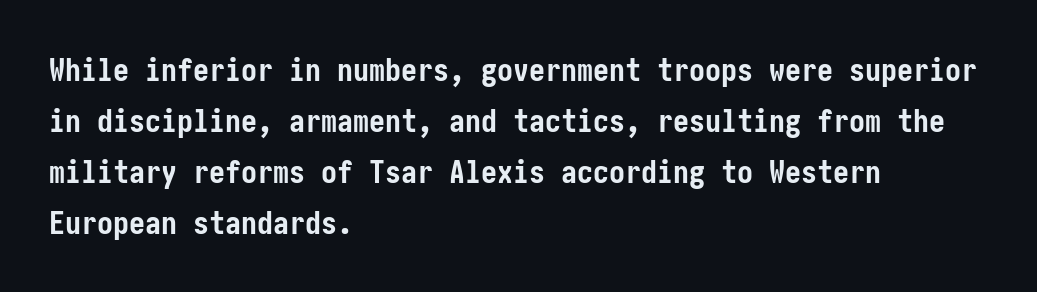
Q: Is the text bold? A: Yes.
Q: Is the text italic (slanted)? A: No, it is upright.
Q: Is the typeface a serif or a sans-serif typeface? A: Sans-serif.
Q: Is the text underlined? A: No.
Q: How is the paragraph aligned? A: Left-aligned.
Q: Is the spacing between letters normal or unusually wide? A: Normal.
Q: Is the spacing between lines tight, normal or loose? A: Normal.
Q: Width (condensed, normal, or wide)? A: Condensed.
Q: Stroke contrast? A: Low.
Q: x-height? A: Medium.
